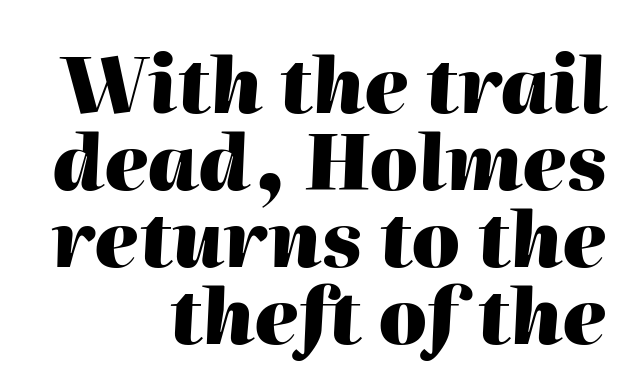
Posture: slanted. Compared with an ordinary text face, these strokes are far heavier — a full bold. Note the varied advance widths — an 'i' is clearly narrower than an 'm'. Check under the words: just untouched page. Tracking here is standard; glyphs follow each other at the usual distance.
